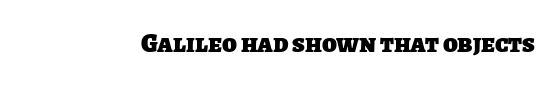
The image shows 27 px bold type; set normal letter spacing, not underlined.
